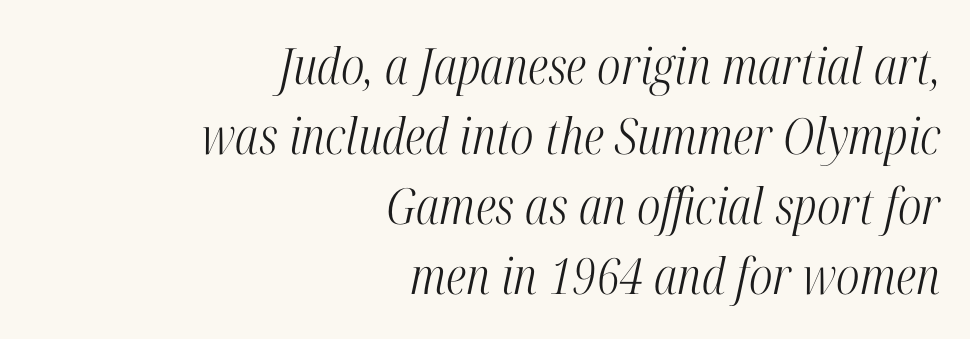
The image shows 50 px light, condensed serif type, italic (leaning right); set right-aligned, normal line spacing (1.4x), normal letter spacing, not underlined; high stroke contrast and a medium x-height.
